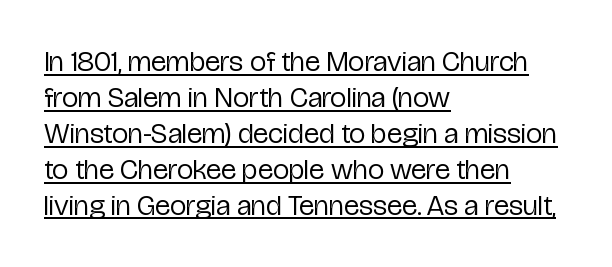
{"serif": "no", "italic": "no", "bold": "no", "weight": "regular", "width": "condensed", "stroke_contrast": "low", "x_height": "medium", "monospaced": "no", "underline": "yes", "align": "left", "line_spacing_ratio": 1.24, "letter_spacing": "normal", "letter_spacing_em": 0.0, "glyph_px": 29}
